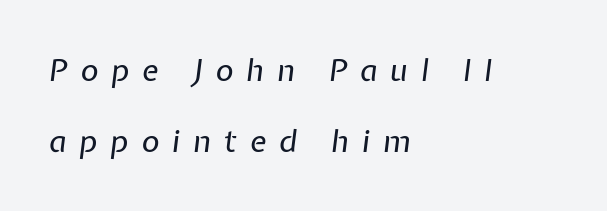
The line-height multiplier appears high, well above default. You could not count columns in this text — the font is proportionally spaced. Heaviness? Minimal to ordinary, like unemphasized prose. Caption: multi-line text, flush left, ragged right. Italic? Definitely — the glyphs are oblique.
